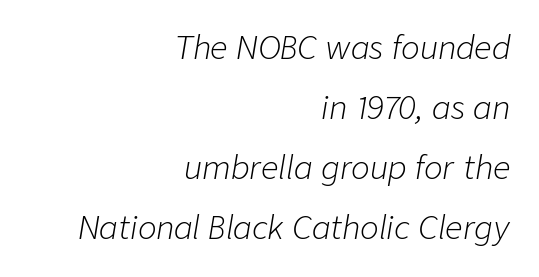
Q: Is the text bold? A: No.
Q: Is the text italic (slanted)? A: Yes, it leans right by about 9 degrees.
Q: Is the text underlined? A: No.
Q: How is the paragraph aligned? A: Right-aligned.
Q: Is the spacing between letters normal or unusually wide? A: Normal.
Q: Is the spacing between lines tight, normal or loose? A: Loose.
Q: Width (condensed, normal, or wide)? A: Normal.
Q: Stroke contrast? A: Low.
Q: x-height? A: Medium.
Q: Monospaced? A: No.
